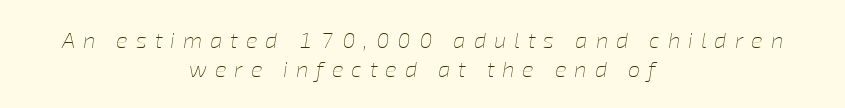
A bare baseline throughout the passage. The axis of the letterforms is tilted away from vertical. The rendering inserts visible extra space after every character. No extra ink here — the face is not bold.
